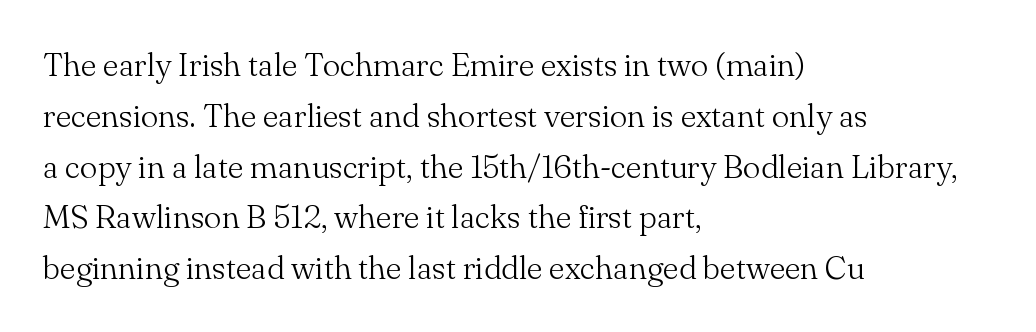
The image shows 33 px light serif type, upright; set left-aligned, normal line spacing (1.54x), normal letter spacing, not underlined; medium stroke contrast and a small x-height.
